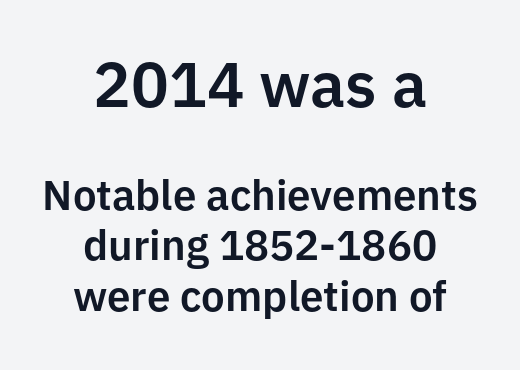
The image shows 63 px sans-serif type, upright; set centered, line spacing 1.2x, normal letter spacing, not underlined; the first (top) block is 1.5x larger; low stroke contrast and a medium x-height.
